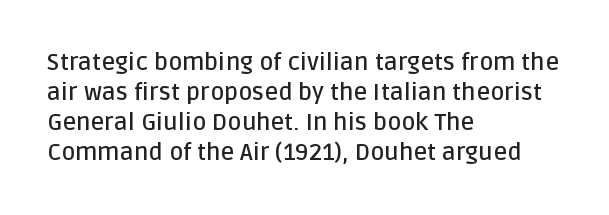
Unmarked baselines from the first word to the last. The leading is moderate, giving the passage an even texture. A bit beefed up — I'd call it semibold rather than bold. Horizontal alignment here is leftward, the default for most running prose. Style check: upright. Honestly, the letter spacing is just normal — you wouldn't notice it.
